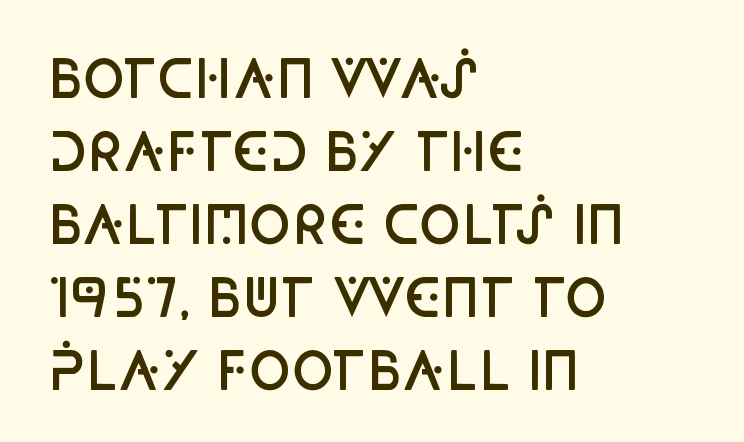
Is the type bold? Partly — it's a semibold, heavier than regular but not fully bold. Stroke terminals: plain, sans-serif. Think of a printed novel: that variable character pitch is what you see here. A typesetter would mark this as roman, not italic. Characters follow at the spacing the type designer built in. Does the copy run flush right? No — it runs flush left.
